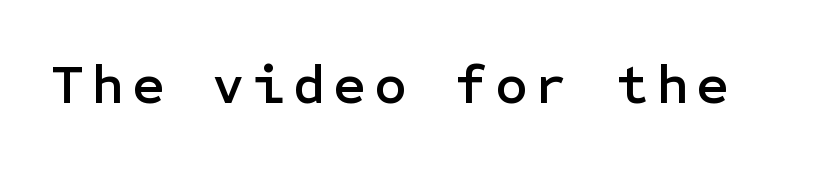
Each letter's strokes conclude bluntly, with no projecting serifs. A typesetter would mark this as roman, not italic. The space directly below the letters is spotless.
